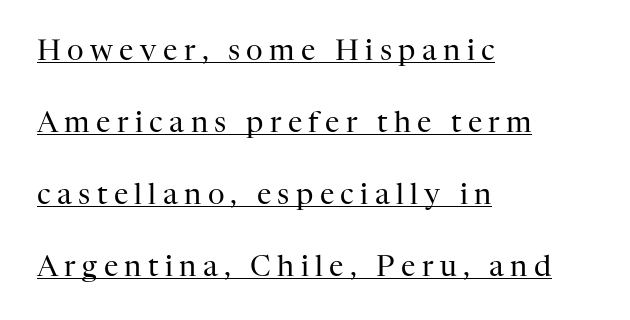
The image shows 29 px regular-weight serif type, upright; set left-aligned, loose line spacing (2.48x), unusually wide letter spacing (+0.22 em), underlined; high stroke contrast and a medium x-height.
